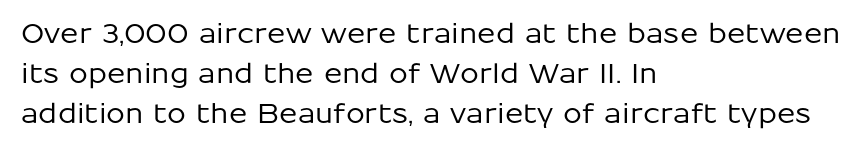
The image shows 27 px text type, upright; set left-aligned, normal line spacing (1.48x), normal letter spacing, not underlined.
